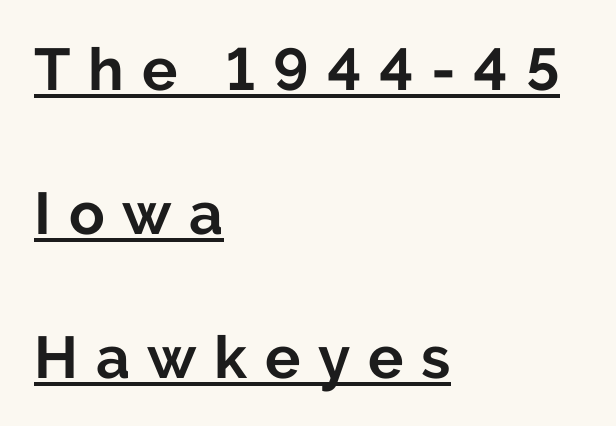
{"serif": "no", "italic": "no", "bold": "yes", "weight": "bold", "width": "normal", "stroke_contrast": "low", "x_height": "medium", "monospaced": "no", "underline": "yes", "align": "left", "line_spacing": "loose", "line_spacing_ratio": 2.44, "letter_spacing": "wide", "letter_spacing_em": 0.3, "glyph_px": 59}
